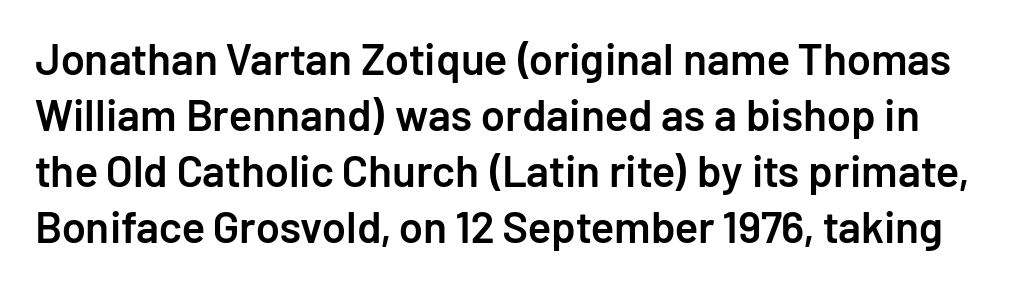
The glyphs in this specimen are sans serif. This is roman type, the default non-slanted kind. The leading is moderate, giving the passage an even texture. Moderately thickened strokes mark this as semibold type. Tracking value appears to be zero — textbook default spacing.
